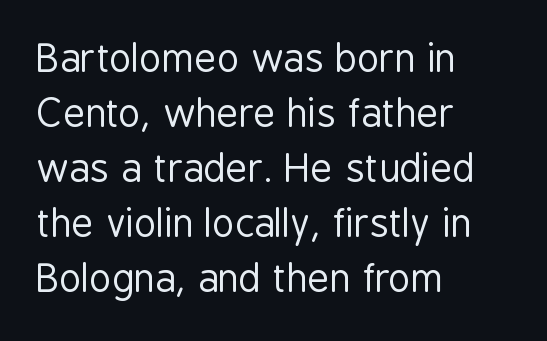
Q: Is the text bold? A: No.
Q: Is the text italic (slanted)? A: No, it is upright.
Q: Is the typeface a serif or a sans-serif typeface? A: Sans-serif.
Q: Is the text underlined? A: No.
Q: How is the paragraph aligned? A: Left-aligned.
Q: Is the spacing between letters normal or unusually wide? A: Normal.
Q: Is the spacing between lines tight, normal or loose? A: Normal.
Q: Width (condensed, normal, or wide)? A: Condensed.
Q: Stroke contrast? A: Low.
Q: x-height? A: Medium.
Q: Monospaced? A: No.
